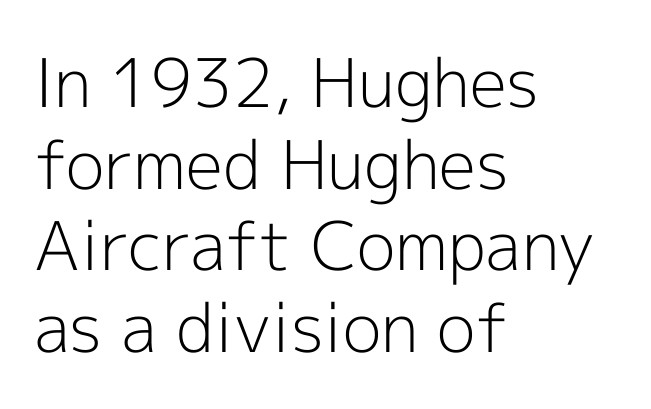
Q: Is the text bold? A: No.
Q: Is the text italic (slanted)? A: No, it is upright.
Q: Is the typeface a serif or a sans-serif typeface? A: Sans-serif.
Q: Is the text underlined? A: No.
Q: How is the paragraph aligned? A: Left-aligned.
Q: Is the spacing between letters normal or unusually wide? A: Normal.
Q: Width (condensed, normal, or wide)? A: Normal.
Q: x-height? A: Medium.
Q: Monospaced? A: No.
